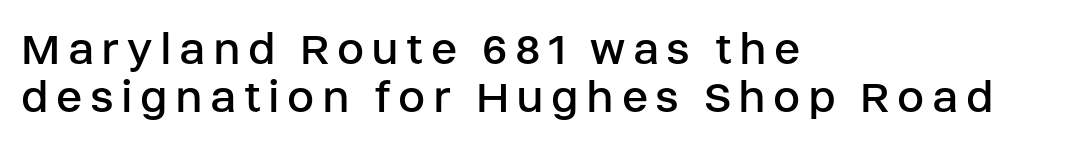
The image shows 49 px regular-weight sans-serif type, upright; set left-aligned, tight line spacing (0.98x), not underlined; low stroke contrast and a large x-height.
